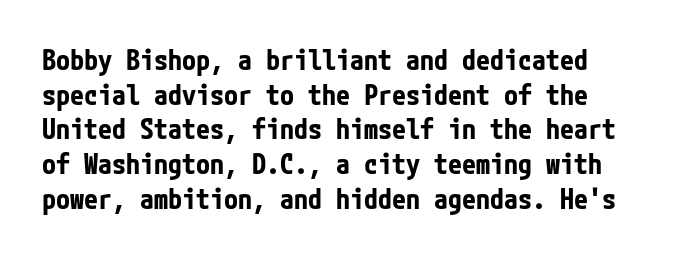
The image shows 28 px bold, condensed sans-serif type, upright; set line spacing 1.24x, normal letter spacing, not underlined; low stroke contrast and a medium x-height.
